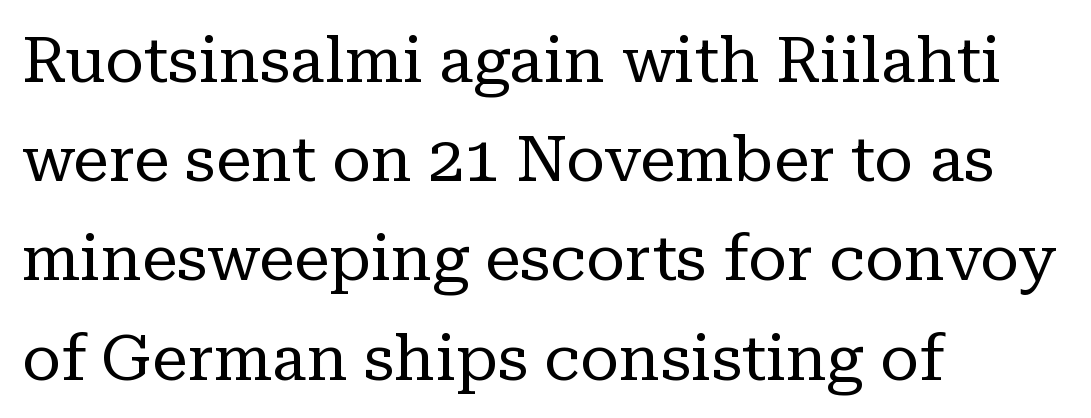
Q: Is the text bold? A: No.
Q: Is the text italic (slanted)? A: No, it is upright.
Q: Is the typeface a serif or a sans-serif typeface? A: Serif.
Q: Is the text underlined? A: No.
Q: How is the paragraph aligned? A: Left-aligned.
Q: Is the spacing between letters normal or unusually wide? A: Normal.
Q: Is the spacing between lines tight, normal or loose? A: Normal.
Q: Width (condensed, normal, or wide)? A: Normal.
Q: Stroke contrast? A: Low.
Q: x-height? A: Medium.
Q: Monospaced? A: No.
